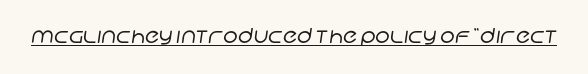
Notice how a bar underscores the lettering throughout. Weight: in the light-to-regular range. The tracking reads as untouched default to a designer's eye.
